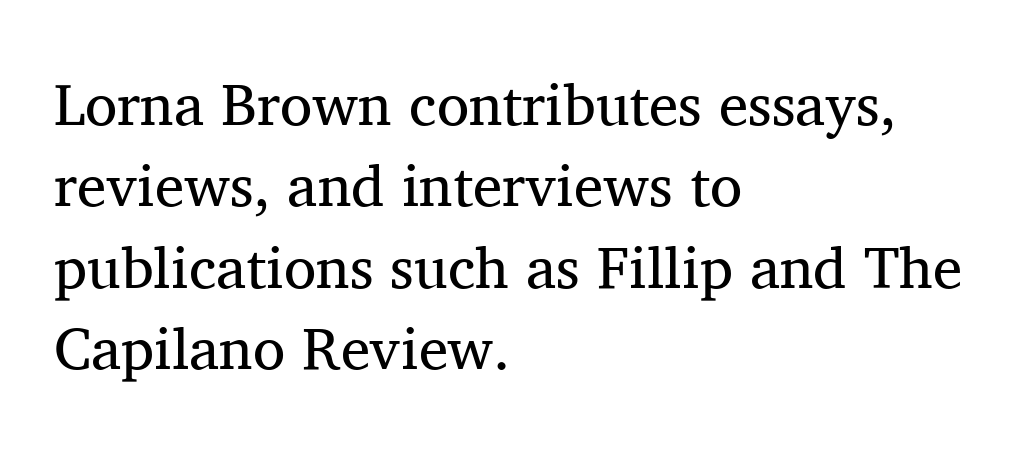
Nobody drew a line under any word here. Observe the serifs anchoring each vertical stroke in this sample. Heaviness? Minimal to ordinary, like unemphasized prose. The letterforms sit shoulder to shoulder at normal distance. The rendering anchors every line to the left-hand side.
